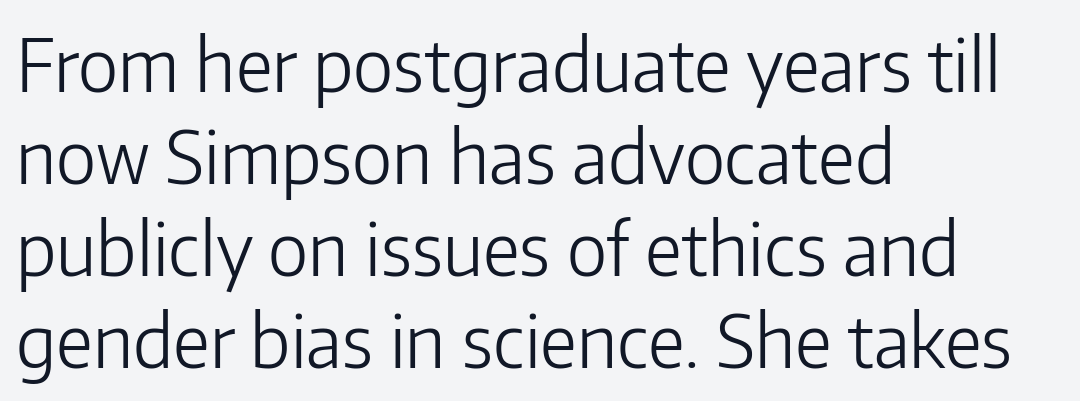
Q: Is the text bold? A: No.
Q: Is the text italic (slanted)? A: No, it is upright.
Q: Is the typeface a serif or a sans-serif typeface? A: Sans-serif.
Q: Is the text underlined? A: No.
Q: How is the paragraph aligned? A: Left-aligned.
Q: Is the spacing between letters normal or unusually wide? A: Normal.
Q: Is the spacing between lines tight, normal or loose? A: Normal.
Q: Width (condensed, normal, or wide)? A: Normal.
Q: Stroke contrast? A: Low.
Q: x-height? A: Medium.
Q: Monospaced? A: No.
